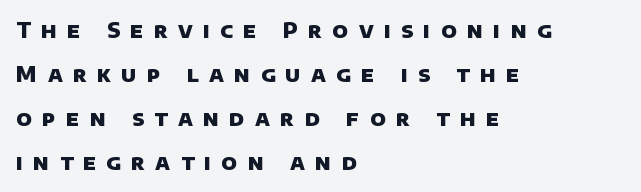
Does the copy run flush right? No — it runs flush left. Only glyphs here, with clear space below each row. In terms of weight, the rendering is a true, heavy bold. Does extra space separate the letters? Yes, quite a lot of it. Interline gaps are noticeably wide in this sample.
